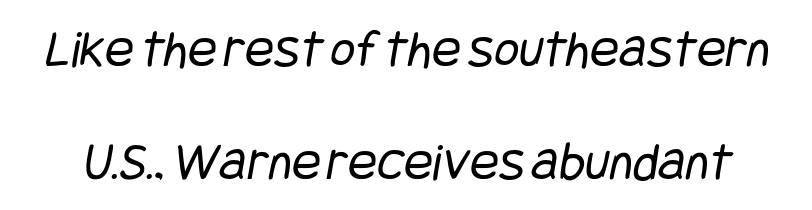
Q: Is the text bold? A: No.
Q: Is the typeface a serif or a sans-serif typeface? A: Sans-serif.
Q: Is the text underlined? A: No.
Q: Is the spacing between letters normal or unusually wide? A: Normal.
Q: Is the spacing between lines tight, normal or loose? A: Loose.
Q: Width (condensed, normal, or wide)? A: Condensed.
Q: Stroke contrast? A: Low.
Q: x-height? A: Large.
